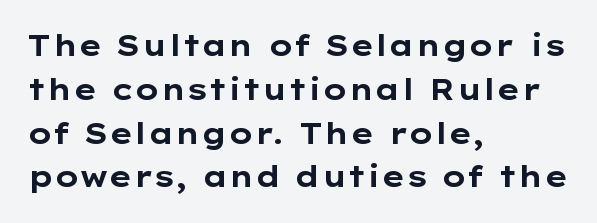
The image shows 29 px bold, wide sans-serif type, upright; set left-aligned, normal line spacing (1.51x), normal letter spacing, not underlined; low stroke contrast and a medium x-height.
